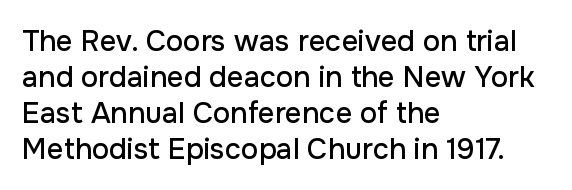
{"serif": "no", "italic": "no", "width": "normal", "stroke_contrast": "low", "x_height": "medium", "monospaced": "no", "underline": "no", "align": "left", "line_spacing_ratio": 1.24, "letter_spacing": "normal", "letter_spacing_em": 0.0, "glyph_px": 29}
